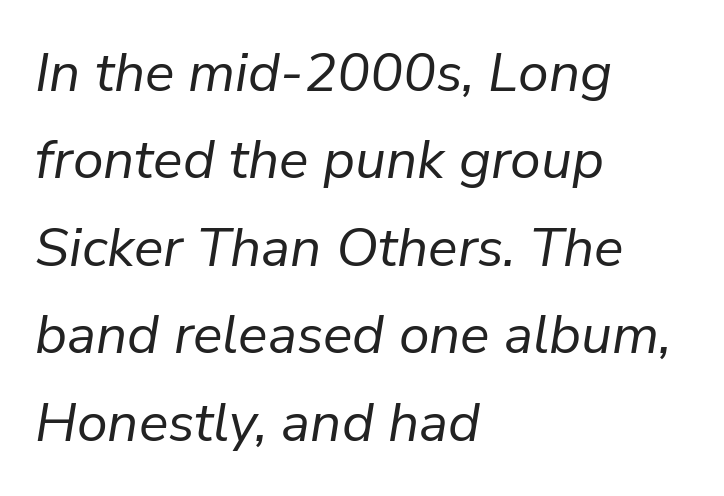
The axis of the letterforms is tilted away from vertical. The face used here is proportionally spaced, like ordinary book or web type. Line spacing here is normal. If you drew a ruler down the left edge, every line would touch it. Underline: absent.
